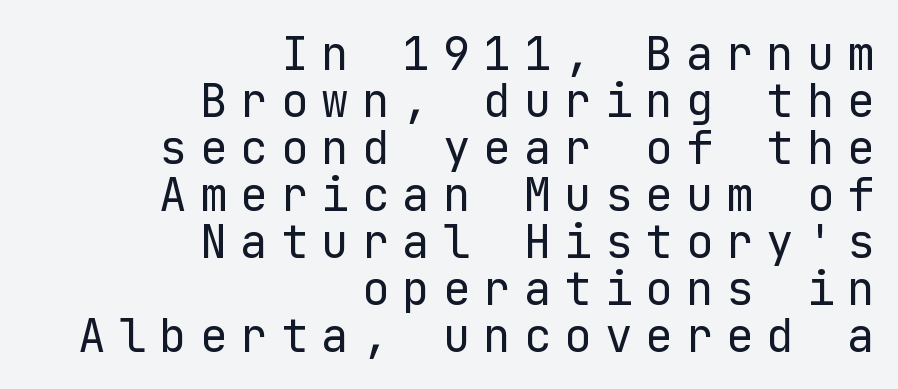
The image shows 46 px regular-weight sans-serif type, upright; set right-aligned, tight line spacing (1.02x), unusually wide letter spacing (+0.28 em), not underlined; low stroke contrast and a medium x-height.
